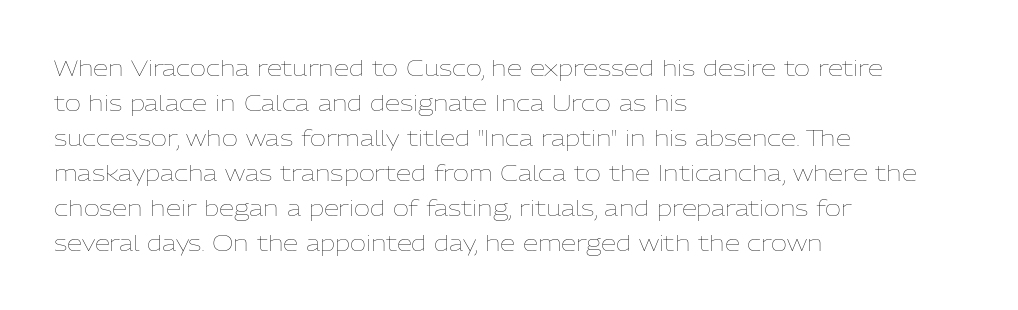
The image shows 22 px text type, upright; set left-aligned, normal line spacing (1.59x), normal letter spacing, not underlined.
